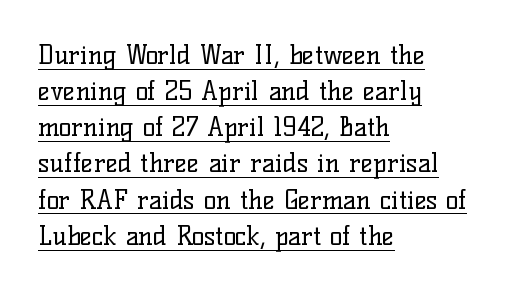
The space between consecutive lines is moderate. The sample's only ornament is a line tracing under the words. You could call the tracking neutral — neither tight nor loose. On a weight scale, this lands at 450 or below. Designer's note — italics off, roman on. Teacher's note: observe the even left margin — that is flush-left alignment.
